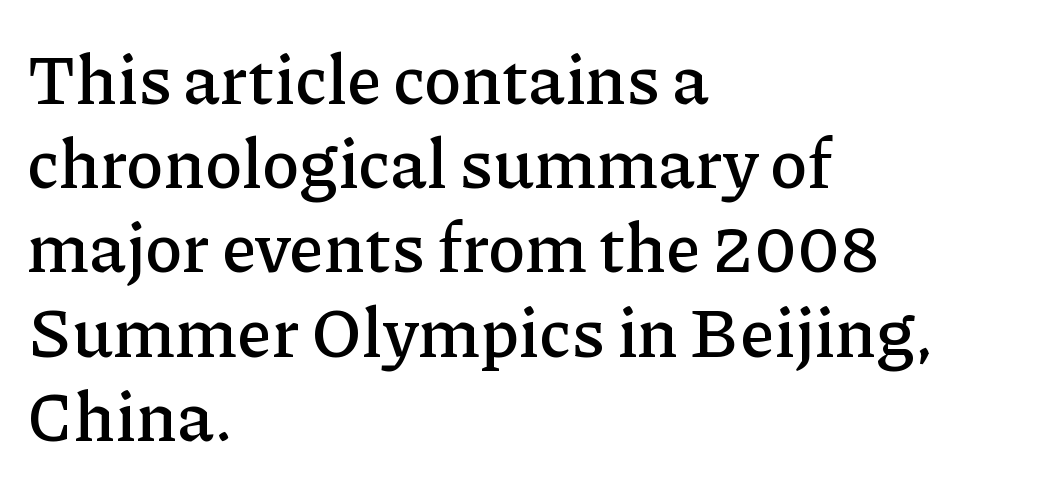
Inter-character spacing is left at the font's built-in metrics. The paragraph has a hard left edge and a soft right edge. This rendering employs a face with finishing strokes, i.e., a serif. The letters advance in unequal steps, a hallmark of proportional type.
